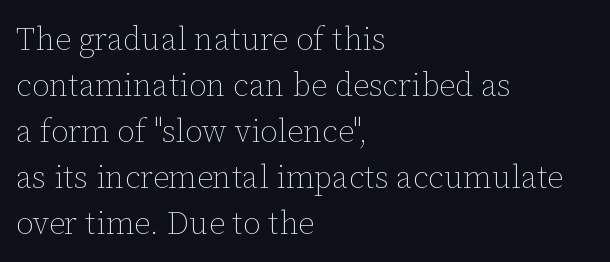
A typesetter would call this proportional, since set widths differ per character. Unbolded letterforms with no extra heft. The rag falls on the right side of this text block. No word sits above an underline.
